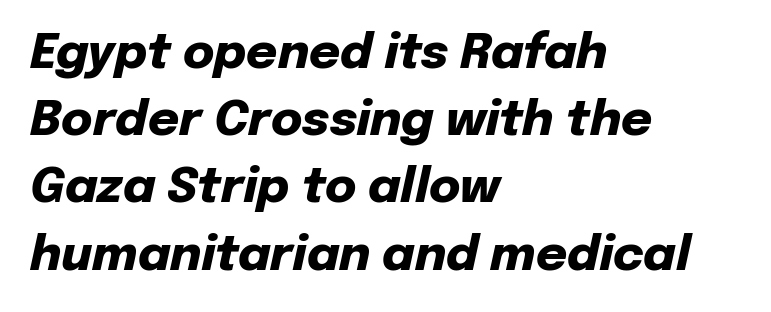
The image shows 48 px heavy type, italic (leaning right); set left-aligned, normal line spacing (1.4x), normal letter spacing, not underlined; low stroke contrast and a medium x-height.
